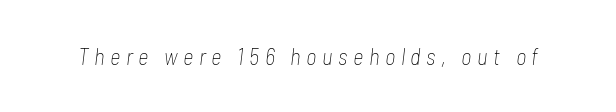
Q: Is the text bold? A: No.
Q: Is the text italic (slanted)? A: Yes, it leans right by about 7 degrees.
Q: Is the text underlined? A: No.
Q: Is the spacing between letters normal or unusually wide? A: Unusually wide.
